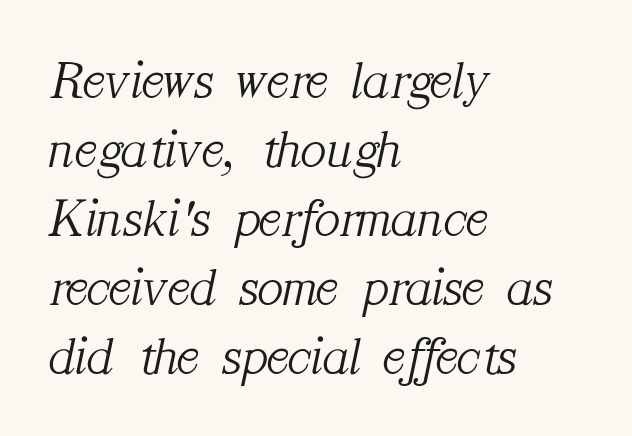
Q: Is the text bold? A: No.
Q: Is the text italic (slanted)? A: Yes, it leans right by about 12 degrees.
Q: Is the typeface a serif or a sans-serif typeface? A: Serif.
Q: Is the text underlined? A: No.
Q: How is the paragraph aligned? A: Left-aligned.
Q: Is the spacing between letters normal or unusually wide? A: Normal.
Q: Is the spacing between lines tight, normal or loose? A: Normal.
Q: Width (condensed, normal, or wide)? A: Normal.
Q: Stroke contrast? A: Medium.
Q: x-height? A: Medium.
Q: Monospaced? A: No.
